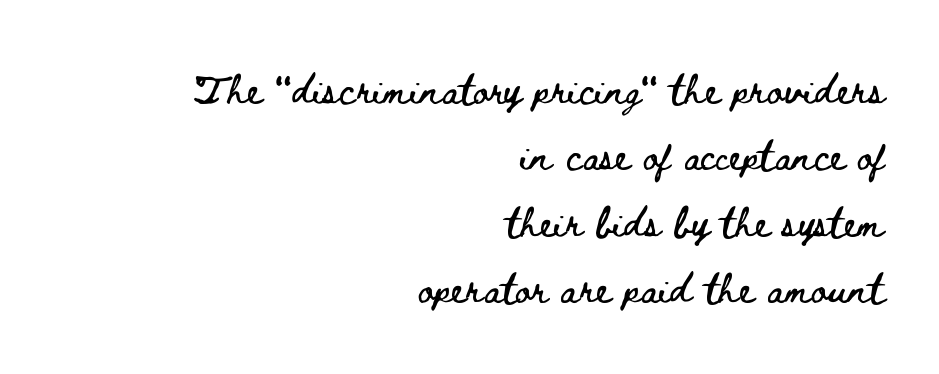
Beneath every word, the page is bare. Vertically, the passage feels expansive, rows floating well apart. The rendering uses natural spacing where letterforms have individual widths. In CSS terms this would be text-align: right. Compared with typical body copy, the letter spacing here is the same.
